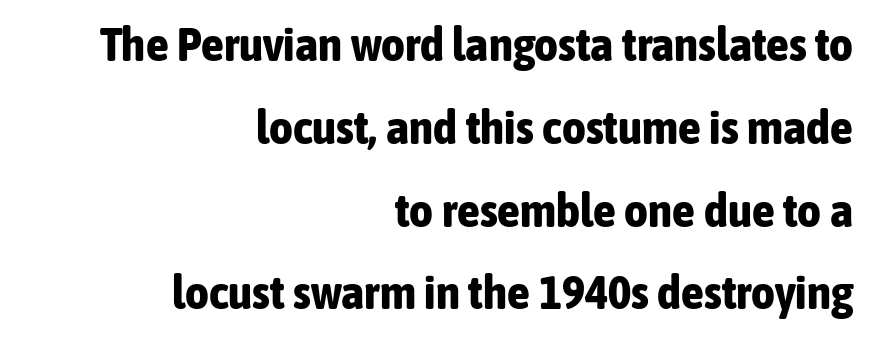
{"serif": "no", "italic": "no", "bold": "yes", "weight": "bold", "width": "condensed", "stroke_contrast": "low", "x_height": "medium", "monospaced": "no", "underline": "no", "align": "right", "line_spacing_ratio": 1.8, "letter_spacing": "normal", "letter_spacing_em": 0.0, "glyph_px": 46}
